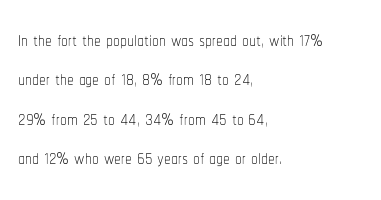
The image shows 27 px text type, upright; set left-aligned, normal line spacing (1.46x), normal letter spacing, not underlined.
